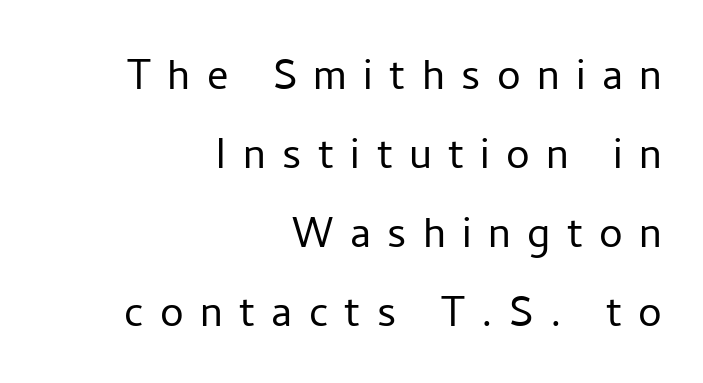
Q: Is the text bold? A: No.
Q: Is the text italic (slanted)? A: No, it is upright.
Q: Is the typeface a serif or a sans-serif typeface? A: Sans-serif.
Q: Is the text underlined? A: No.
Q: How is the paragraph aligned? A: Right-aligned.
Q: Is the spacing between letters normal or unusually wide? A: Unusually wide.
Q: Is the spacing between lines tight, normal or loose? A: Normal.
Q: Width (condensed, normal, or wide)? A: Normal.
Q: Stroke contrast? A: Low.
Q: x-height? A: Medium.
Q: Monospaced? A: No.
